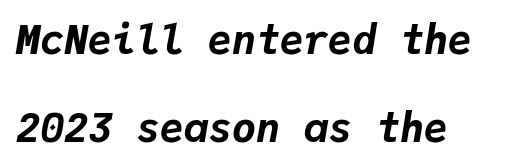
{"italic": "yes", "lean": "right", "slant_degrees": 9, "bold": "yes", "weight": "bold", "width": "normal", "stroke_contrast": "low", "x_height": "medium", "monospaced": "yes", "underline": "no", "align": "left", "line_spacing": "loose", "line_spacing_ratio": 2.19, "letter_spacing": "normal", "letter_spacing_em": 0.0, "glyph_px": 40}
